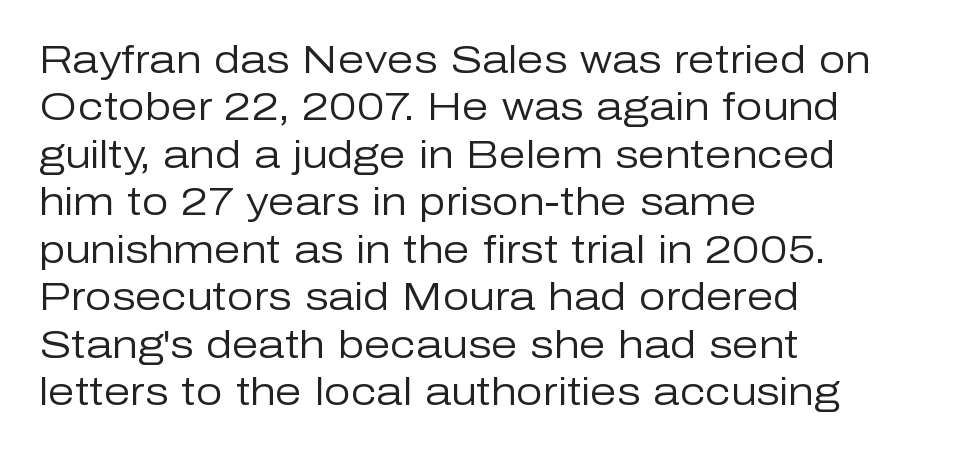
{"serif": "no", "italic": "no", "bold": "no", "weight": "regular", "width": "normal", "stroke_contrast": "low", "x_height": "medium", "monospaced": "no", "underline": "no", "align": "left", "line_spacing": "normal", "line_spacing_ratio": 1.25, "letter_spacing": "normal", "letter_spacing_em": 0.0, "glyph_px": 38}
